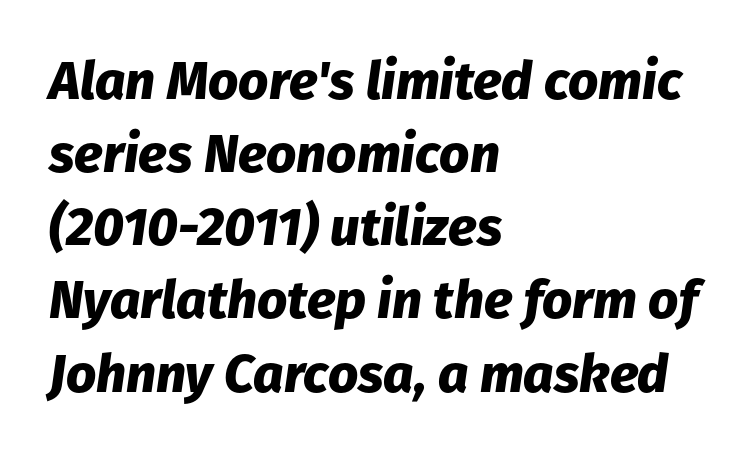
{"italic": "yes", "lean": "right", "slant_degrees": 8, "bold": "yes", "weight": "heavy", "width": "normal", "stroke_contrast": "low", "x_height": "medium", "monospaced": "no", "underline": "no", "align": "left", "line_spacing": "normal", "line_spacing_ratio": 1.38, "letter_spacing": "normal", "letter_spacing_em": 0.0, "glyph_px": 53}
